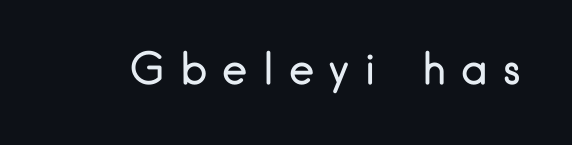
You could not count columns in this text — the font is proportionally spaced. Descenders hang freely into open space. The line texture is sparse and dotted thanks to wide tracking. Letterform terminals end flat and unadorned throughout the passage. Posture: upright roman. Heft: none added — not bold.
